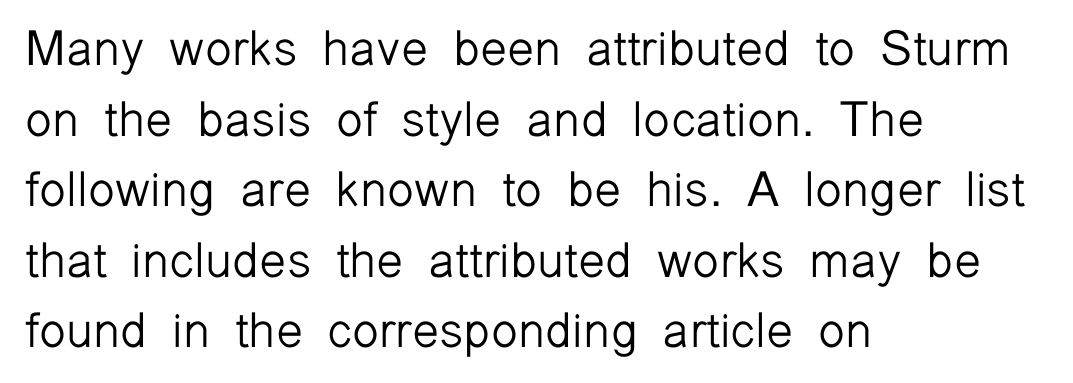
Q: Is the text bold? A: No.
Q: Is the text italic (slanted)? A: No, it is upright.
Q: Is the typeface a serif or a sans-serif typeface? A: Sans-serif.
Q: Is the text underlined? A: No.
Q: How is the paragraph aligned? A: Left-aligned.
Q: Is the spacing between letters normal or unusually wide? A: Normal.
Q: Is the spacing between lines tight, normal or loose? A: Normal.
Q: Width (condensed, normal, or wide)? A: Normal.
Q: Stroke contrast? A: Low.
Q: x-height? A: Medium.
Q: Monospaced? A: No.
